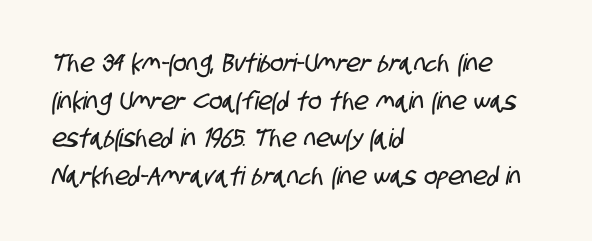
{"underline": "no", "align": "left", "line_spacing": "normal", "line_spacing_ratio": 1.51, "letter_spacing": "normal", "letter_spacing_em": 0.0, "glyph_px": 25}
